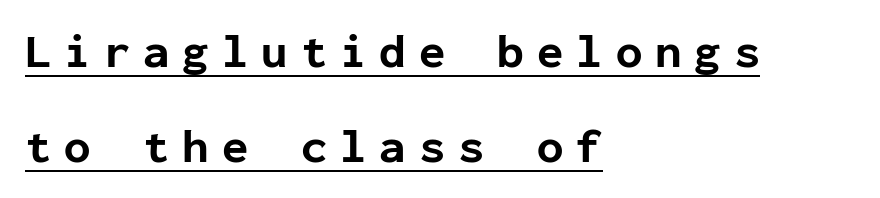
The image shows 48 px bold sans-serif type, upright, monospaced; set left-aligned, loose line spacing (1.98x), unusually wide letter spacing (+0.27 em), underlined; low stroke contrast and a medium x-height.
